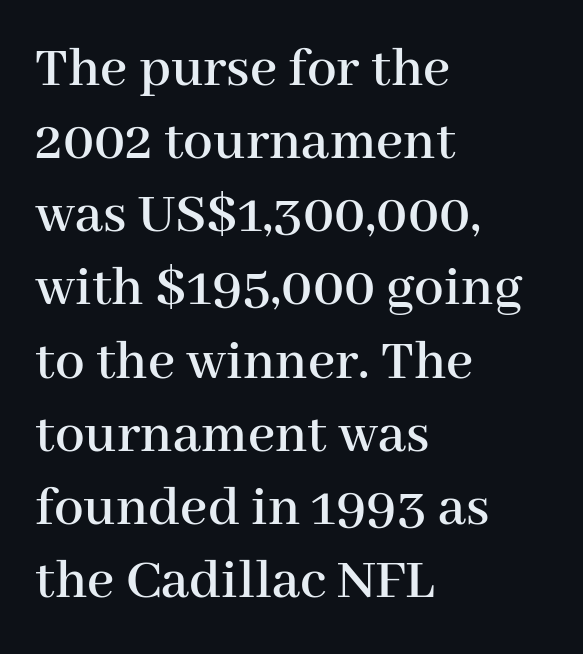
{"serif": "yes", "italic": "no", "width": "normal", "stroke_contrast": "high", "x_height": "medium", "monospaced": "no", "underline": "no", "align": "left", "line_spacing_ratio": 1.24, "letter_spacing": "normal", "letter_spacing_em": 0.0, "glyph_px": 59}
